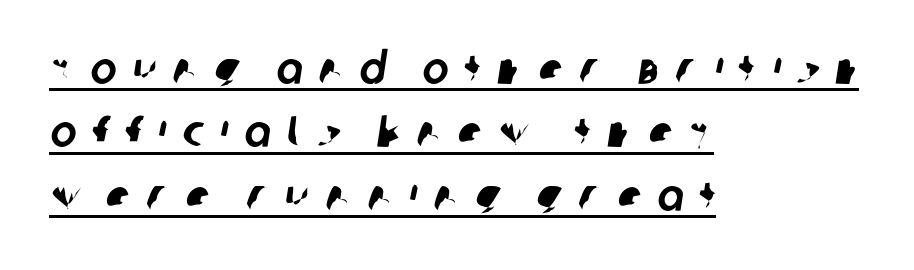
These lines are set flush left with a ragged right edge. Letter spacing: wide. The lettering is marked with a stroke running underneath it. Unlike a traditional serif, this face leaves its strokes unadorned. Here the designer chose a conventional face with non-uniform glyph widths. Vertical spacing — default.
